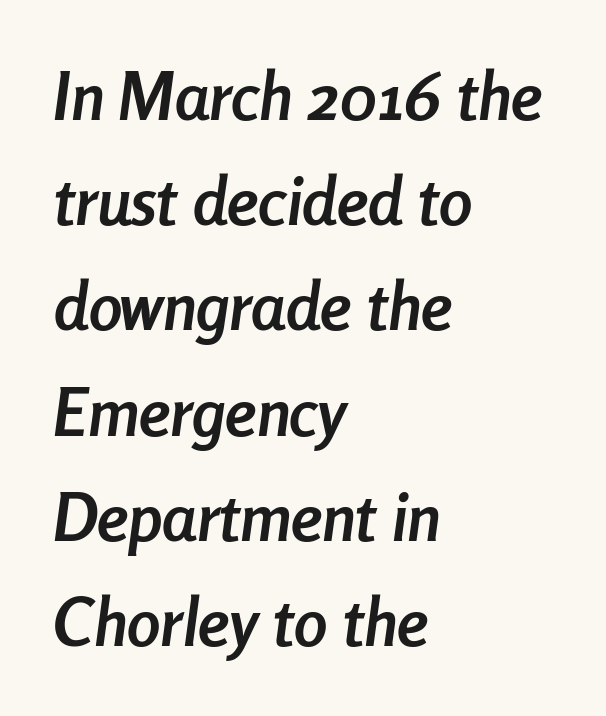
Looks like regular typesetting: each glyph gets only the width it needs. Line beginnings align vertically; line endings do not. This block has exactly the height ordinary leading produces. You can tell it's italic because the verticals aren't actually vertical.
